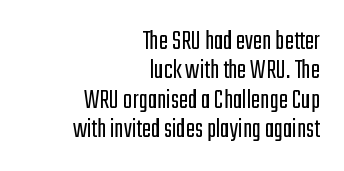
The image shows 28 px light, condensed sans-serif type, upright; set right-aligned, tight line spacing (1.05x), normal letter spacing, not underlined; low stroke contrast and a medium x-height.
